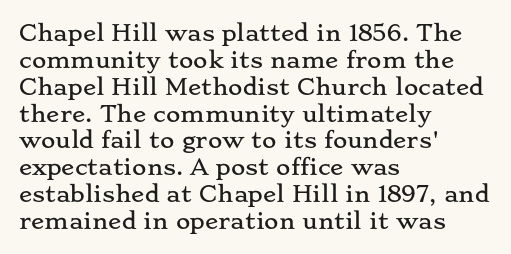
Q: Is the text italic (slanted)? A: No, it is upright.
Q: Is the text underlined? A: No.
Q: How is the paragraph aligned? A: Left-aligned.
Q: Is the spacing between letters normal or unusually wide? A: Normal.
